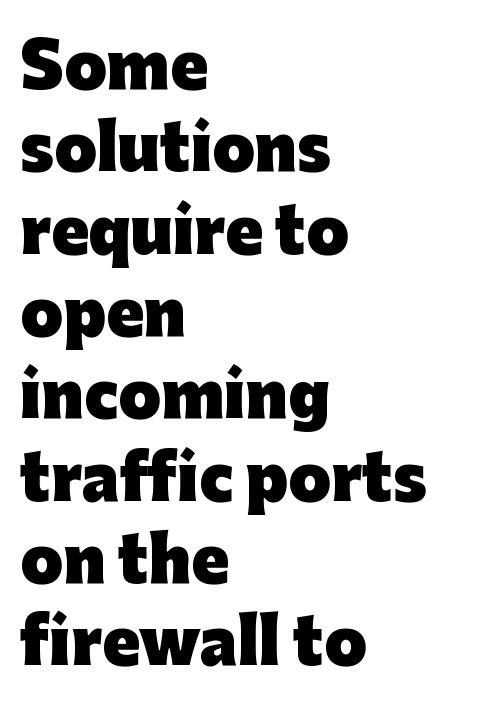
The image shows 61 px heavy sans-serif type, upright; set left-aligned, normal line spacing (1.35x), normal letter spacing, not underlined; low stroke contrast and a medium x-height.
